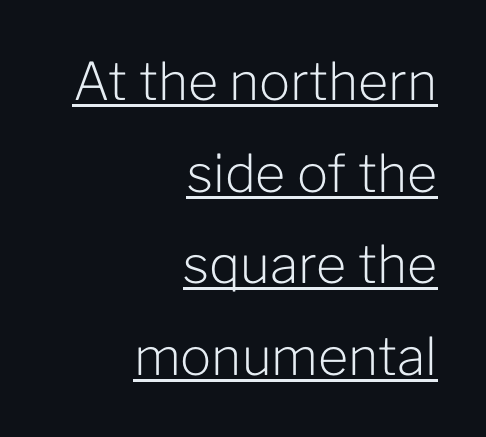
The image shows 52 px light sans-serif type, upright; set right-aligned, line spacing 1.76x, normal letter spacing, underlined; low stroke contrast and a medium x-height.
